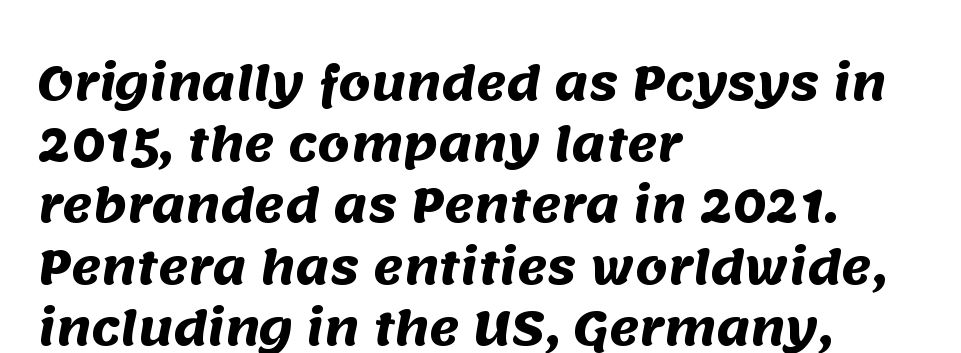
Q: Is the text bold? A: Yes.
Q: Is the typeface a serif or a sans-serif typeface? A: Sans-serif.
Q: Is the text underlined? A: No.
Q: How is the paragraph aligned? A: Left-aligned.
Q: Is the spacing between letters normal or unusually wide? A: Normal.
Q: Is the spacing between lines tight, normal or loose? A: Normal.
Q: Width (condensed, normal, or wide)? A: Normal.
Q: Stroke contrast? A: Medium.
Q: x-height? A: Large.
Q: Monospaced? A: No.
